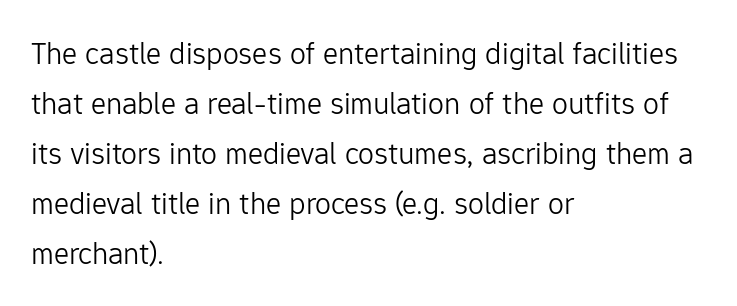
Look at the tracking — it's just the regular setting, nothing added. The string is rendered with underlining switched off. These glyphs show unthickened strokes, regular width or finer. This rendering employs a face without finishing strokes, i.e., a sans-serif. If you drew a ruler down the left edge, every line would touch it. Each letter keeps its own natural width here, so spacing adapts to shape.
